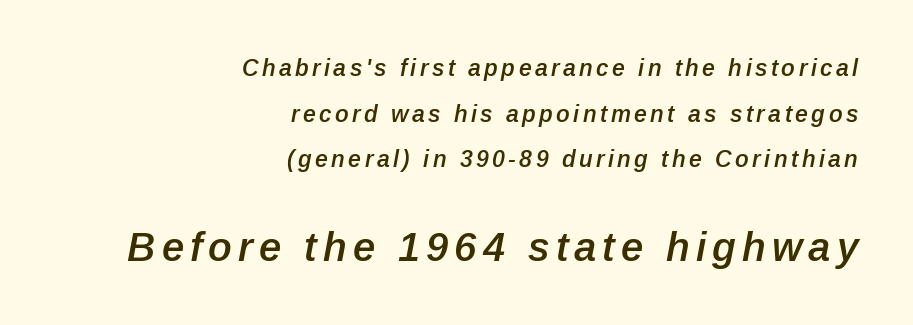
The image shows 40 px semibold type, italic (leaning right); set right-aligned, loose line spacing (1.98x), not underlined; the second (bottom) block is 1.74x larger; low stroke contrast and a medium x-height.
